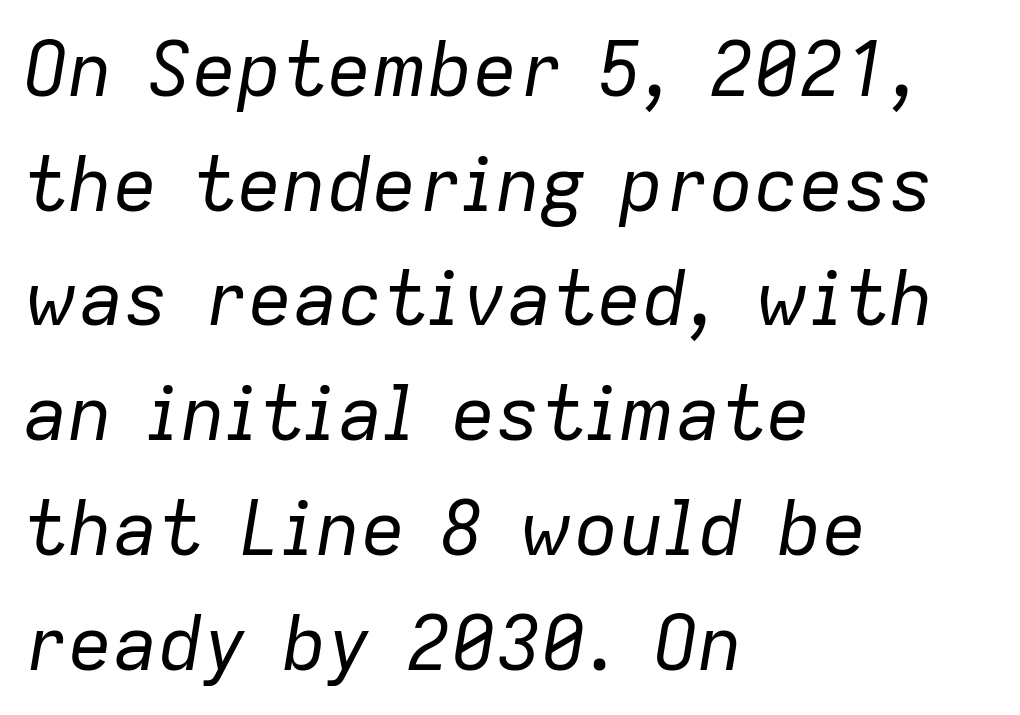
The image shows 75 px regular-weight type, italic (leaning right); set left-aligned, normal line spacing (1.53x), normal letter spacing, not underlined; low stroke contrast and a medium x-height.
